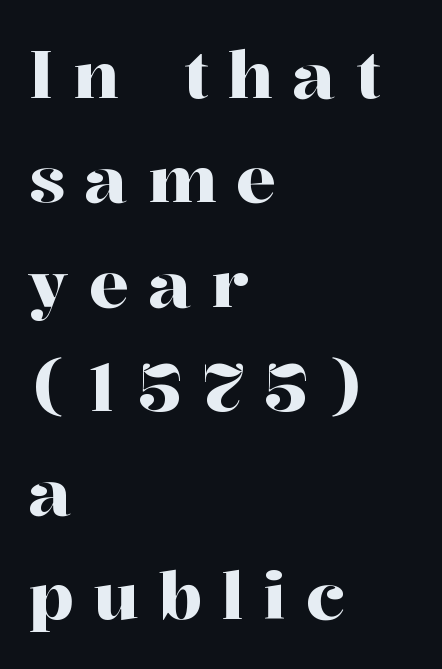
{"serif": "yes", "italic": "no", "width": "normal", "stroke_contrast": "high", "x_height": "medium", "monospaced": "no", "underline": "no", "align": "left", "line_spacing": "normal", "line_spacing_ratio": 1.58, "letter_spacing": "wide", "letter_spacing_em": 0.3, "glyph_px": 66}
